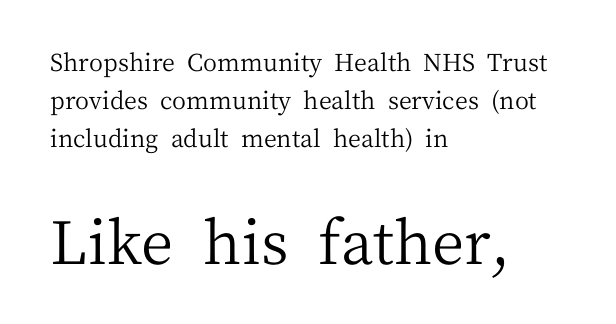
{"serif": "yes", "italic": "no", "bold": "no", "weight": "regular", "width": "normal", "stroke_contrast": "medium", "x_height": "medium", "monospaced": "no", "underline": "no", "align": "left", "line_spacing": "normal", "line_spacing_ratio": 1.59, "letter_spacing": "normal", "letter_spacing_em": 0.0, "larger_block": "second", "size_ratio": 2.5, "glyph_px": 60}
